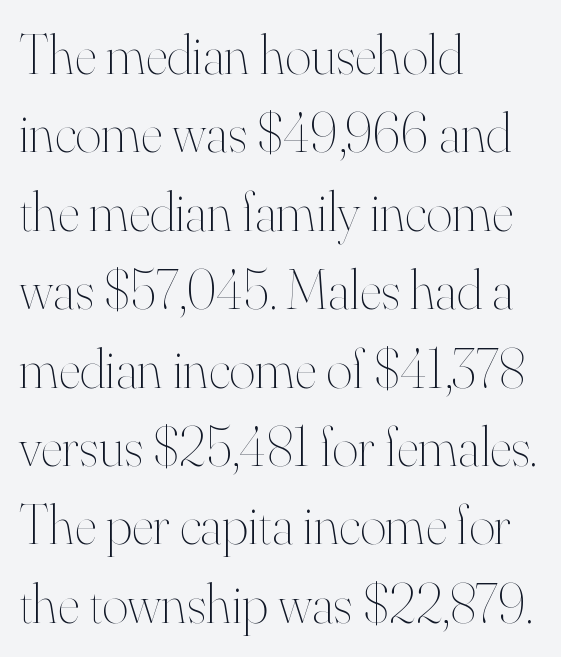
{"italic": "no", "bold": "no", "weight": "thin", "width": "normal", "stroke_contrast": "high", "x_height": "small", "monospaced": "no", "underline": "no", "align": "left", "line_spacing": "normal", "line_spacing_ratio": 1.4, "letter_spacing": "normal", "letter_spacing_em": 0.0, "glyph_px": 56}
